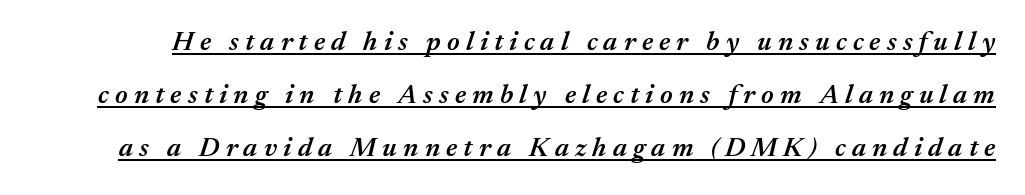
The image shows 27 px text type, italic (leaning right); set loose line spacing (1.97x), unusually wide letter spacing (+0.23 em), underlined.
